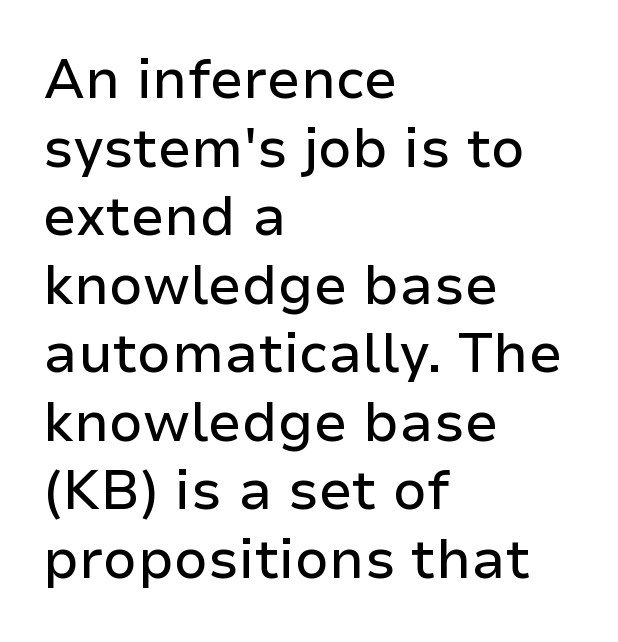
The letters carry no serifs — their stems end cleanly without finishing strokes. This sample uses plain, unmodified letter spacing. A roman cut, with each character standing at attention. Compared with a centered layout, this one pins lines to the left instead. Think of a printed novel: that variable character pitch is what you see here. The specimen omits any rule beneath the text block's lines.
